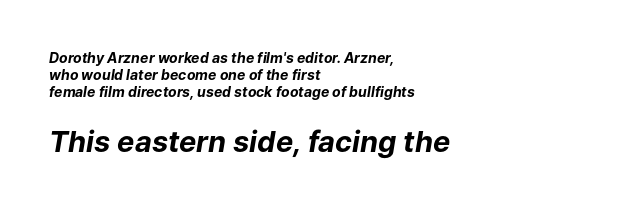
Q: Is the text bold? A: Yes.
Q: Is the text italic (slanted)? A: Yes, it leans right by about 9 degrees.
Q: Is the text underlined? A: No.
Q: How is the paragraph aligned? A: Left-aligned.
Q: Is the spacing between letters normal or unusually wide? A: Normal.
Q: Which block of text is set in a larger size, the first (top) or the second (bottom)? A: The second (bottom) one.
Q: Width (condensed, normal, or wide)? A: Normal.
Q: Stroke contrast? A: Low.
Q: x-height? A: Medium.
Q: Monospaced? A: No.
